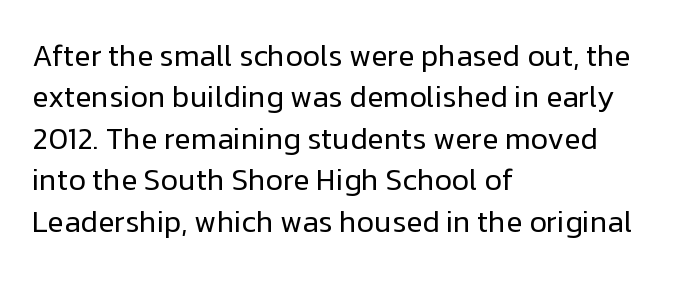
The image shows 30 px regular-weight sans-serif type, upright; set left-aligned, normal line spacing (1.38x), normal letter spacing, not underlined; low stroke contrast and a medium x-height.
